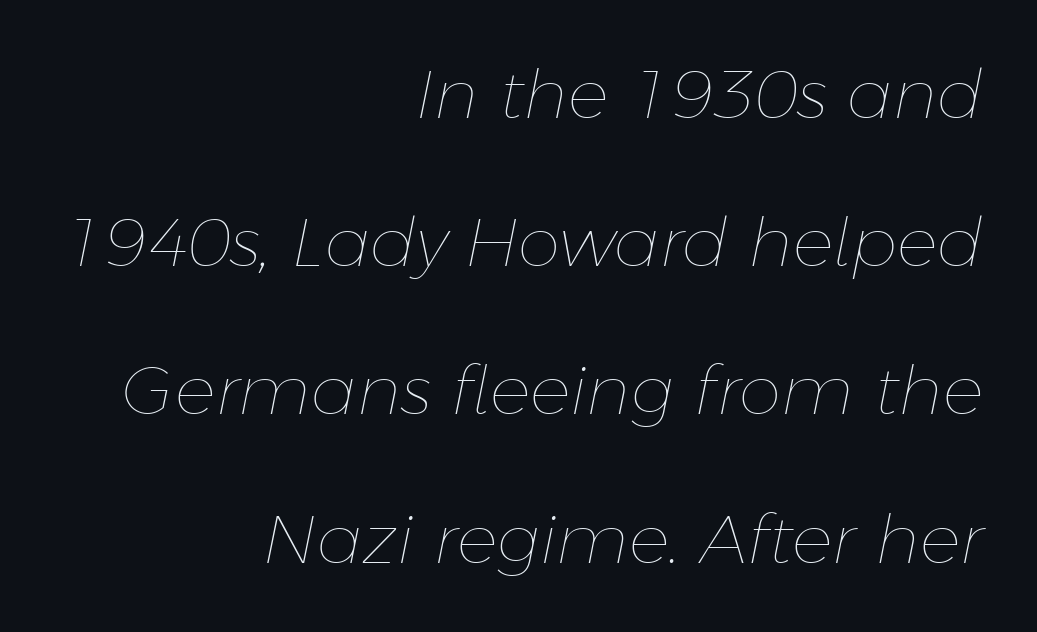
The image shows 68 px thin type, italic (leaning right); set right-aligned, loose line spacing (2.18x), normal letter spacing, not underlined; low stroke contrast and a medium x-height.
